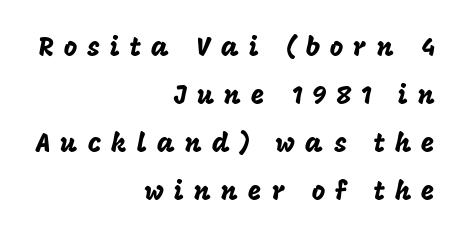
{"underline": "no", "align": "right", "line_spacing_ratio": 1.84, "letter_spacing": "wide", "letter_spacing_em": 0.38, "glyph_px": 26}
